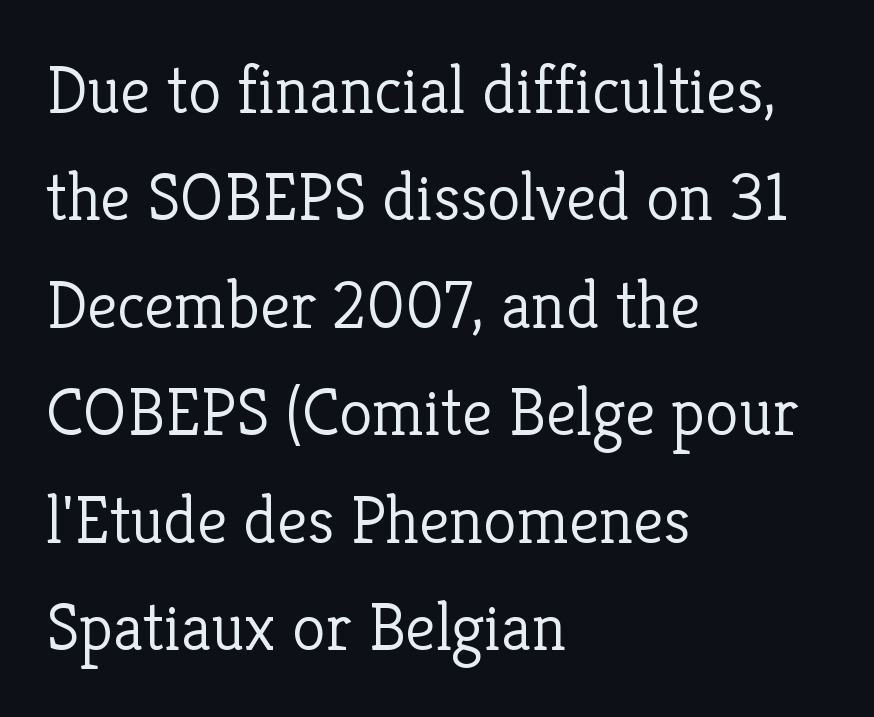
{"serif": "yes", "italic": "no", "bold": "no", "weight": "light", "width": "normal", "stroke_contrast": "low", "x_height": "medium", "monospaced": "no", "underline": "no", "align": "left", "line_spacing": "normal", "line_spacing_ratio": 1.58, "letter_spacing": "normal", "letter_spacing_em": 0.0, "glyph_px": 68}
